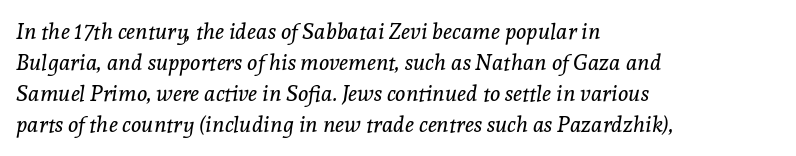
The image shows 22 px text type, italic (leaning right); set left-aligned, normal line spacing (1.41x), normal letter spacing, not underlined.
